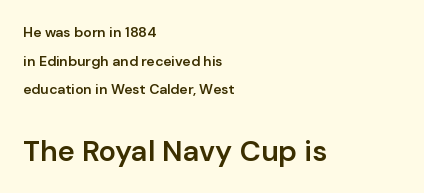
The image shows 29 px semibold sans-serif type, upright; set left-aligned, loose line spacing (2.04x), normal letter spacing, not underlined; the second (bottom) block is 2.07x larger; low stroke contrast and a medium x-height.
